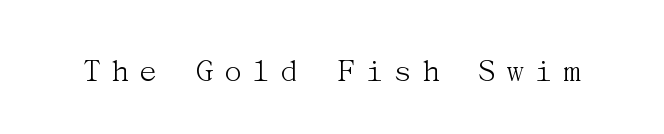
{"serif": "yes", "italic": "no", "bold": "no", "weight": "light", "width": "normal", "stroke_contrast": "medium", "x_height": "medium", "underline": "no", "letter_spacing": "wide", "letter_spacing_em": 0.22, "glyph_px": 35}
